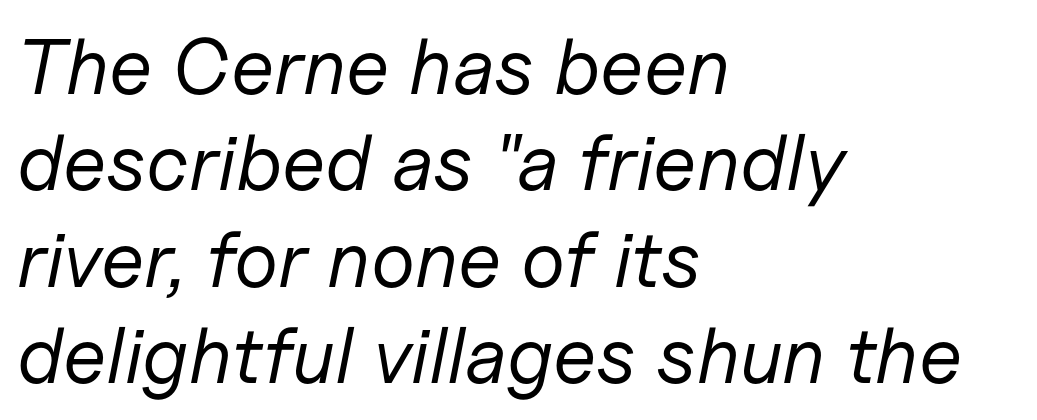
This rendering features lettering with no underline. These lines are set flush left with a ragged right edge. The characters are drawn with everyday or finer stroke widths. Look at the tracking — it's just the regular setting, nothing added.
